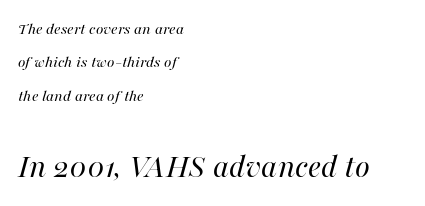
{"italic": "yes", "lean": "right", "slant_degrees": 16, "bold": "no", "weight": "regular", "width": "normal", "stroke_contrast": "high", "x_height": "medium", "monospaced": "no", "underline": "no", "align": "left", "line_spacing": "loose", "line_spacing_ratio": 1.97, "letter_spacing": "normal", "letter_spacing_em": 0.0, "larger_block": "second", "size_ratio": 2.0, "glyph_px": 34}
